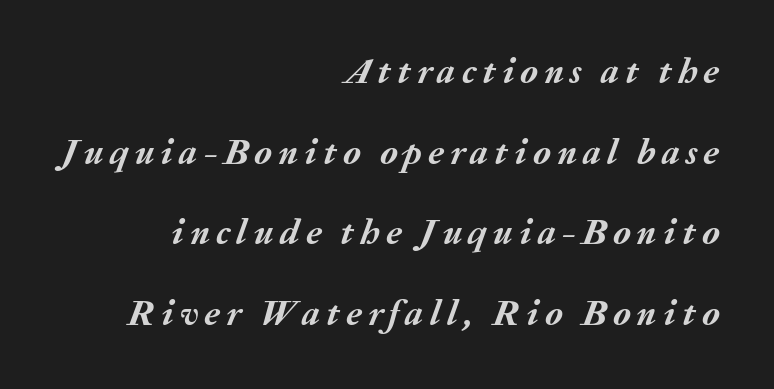
Reading down the block, your eye finds every line finishing at a fixed right position. The face used here is proportionally spaced, like ordinary book or web type. Would a proofreader flag this as italicized? Yes. Type without underlining. Line spacing here is loose. Chunky letters — that's bold for sure.
